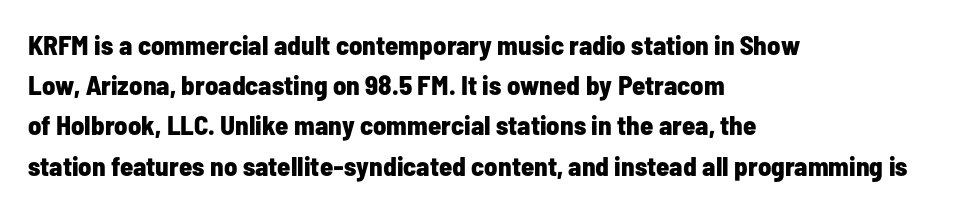
Q: Is the text bold? A: Yes.
Q: Is the text italic (slanted)? A: No, it is upright.
Q: Is the text underlined? A: No.
Q: How is the paragraph aligned? A: Left-aligned.
Q: Is the spacing between letters normal or unusually wide? A: Normal.
Q: Is the spacing between lines tight, normal or loose? A: Normal.
